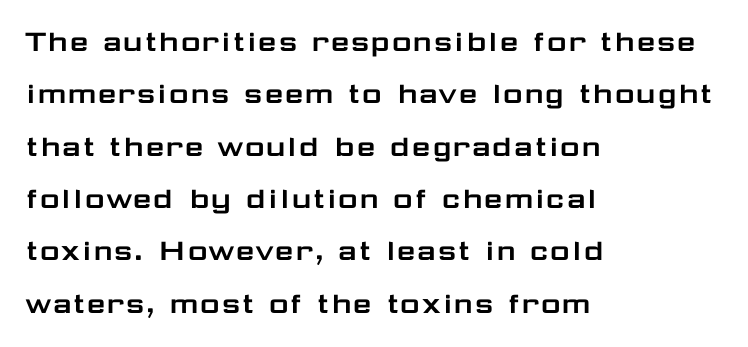
No word sits above an underline. The horizontal fit of the characters is conventional and even. The font family rendered here belongs to the sans-serif group. This is the regular roman posture of the typeface. This sample has the flowing, uneven cadence of proportional lettering.
